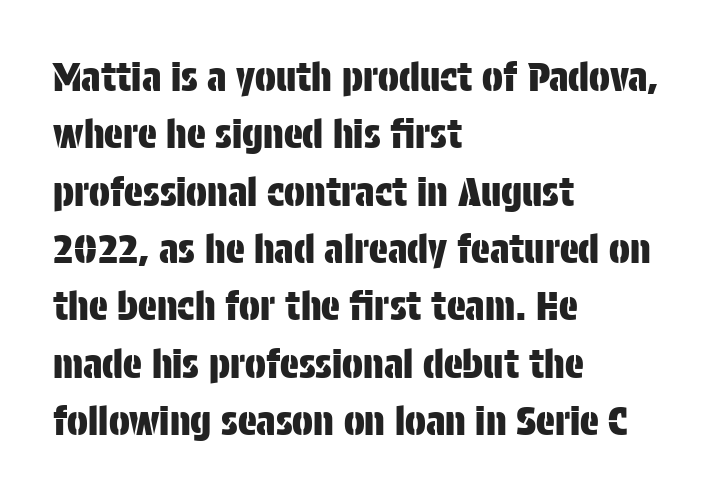
Characters remain perfectly vertical along every line. Any mark beneath the type? The region is blank. The block of text has a typical density, with ordinary space between rows. The letters carry no serifs — their stems end cleanly without finishing strokes.
